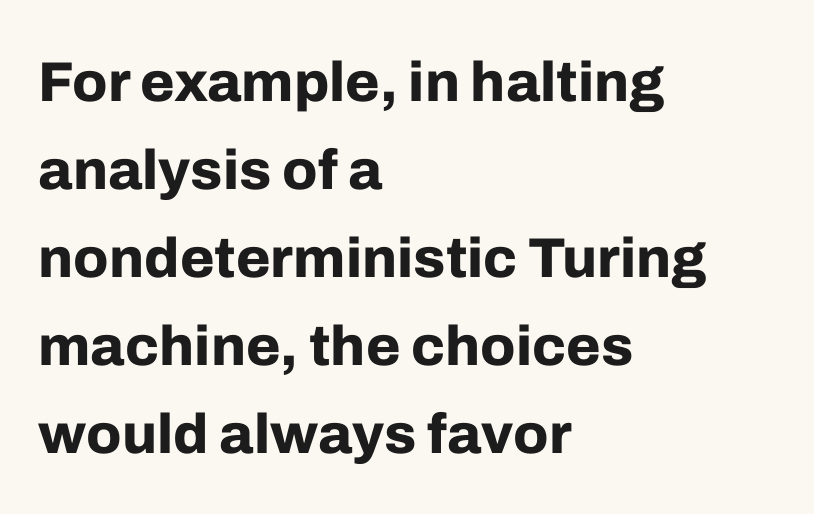
{"serif": "no", "italic": "no", "bold": "yes", "weight": "bold", "width": "normal", "stroke_contrast": "low", "x_height": "medium", "monospaced": "no", "underline": "no", "align": "left", "line_spacing": "normal", "line_spacing_ratio": 1.57, "letter_spacing": "normal", "letter_spacing_em": 0.0, "glyph_px": 56}
